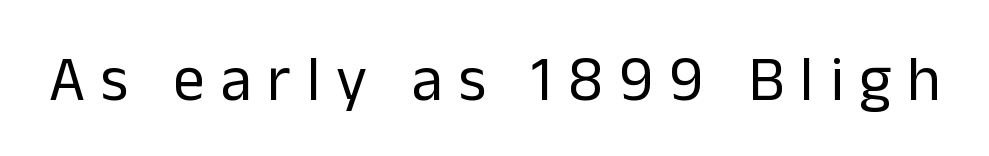
Q: Is the text bold? A: No.
Q: Is the text italic (slanted)? A: No, it is upright.
Q: Is the typeface a serif or a sans-serif typeface? A: Sans-serif.
Q: Is the text underlined? A: No.
Q: Is the spacing between letters normal or unusually wide? A: Unusually wide.
Q: Width (condensed, normal, or wide)? A: Normal.
Q: Stroke contrast? A: Low.
Q: x-height? A: Medium.
Q: Monospaced? A: No.
